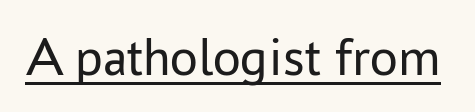
Q: Is the text bold? A: No.
Q: Is the text italic (slanted)? A: No, it is upright.
Q: Is the typeface a serif or a sans-serif typeface? A: Sans-serif.
Q: Is the text underlined? A: Yes.
Q: Is the spacing between letters normal or unusually wide? A: Normal.
Q: Width (condensed, normal, or wide)? A: Normal.
Q: Stroke contrast? A: Low.
Q: x-height? A: Medium.
Q: Monospaced? A: No.
